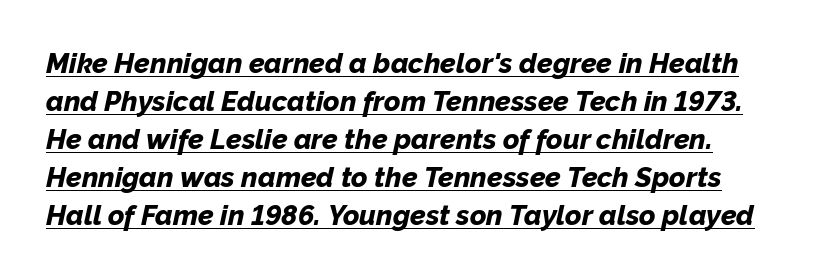
Q: Is the text bold? A: Yes.
Q: Is the text italic (slanted)? A: Yes, it leans right by about 12 degrees.
Q: Is the text underlined? A: Yes.
Q: Is the spacing between letters normal or unusually wide? A: Normal.
Q: Is the spacing between lines tight, normal or loose? A: Normal.
Q: Width (condensed, normal, or wide)? A: Normal.
Q: Stroke contrast? A: Low.
Q: x-height? A: Medium.
Q: Monospaced? A: No.
